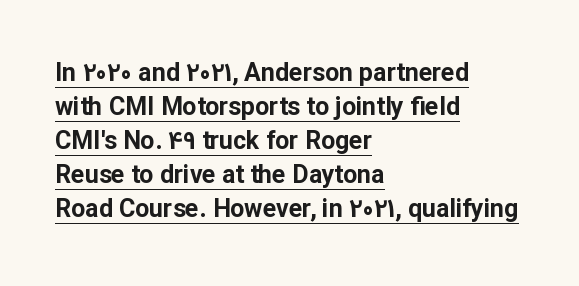
{"italic": "no", "bold": "yes", "underline": "yes", "align": "left", "line_spacing": "normal", "line_spacing_ratio": 1.36, "letter_spacing": "normal", "letter_spacing_em": 0.0, "glyph_px": 25}
